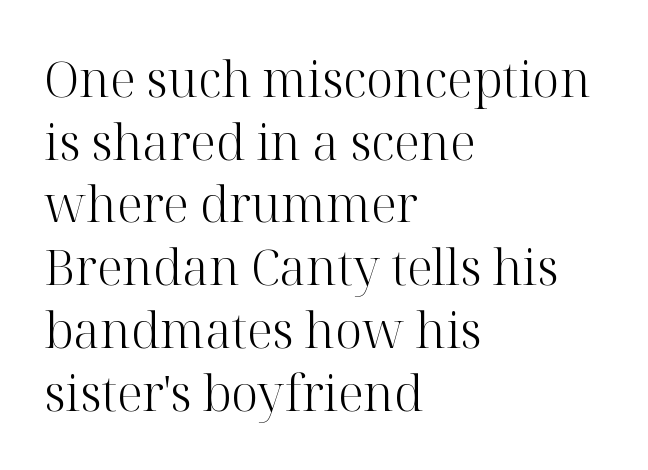
The image shows 49 px light serif type, upright; set left-aligned, normal line spacing (1.28x), normal letter spacing, not underlined; high stroke contrast and a medium x-height.
